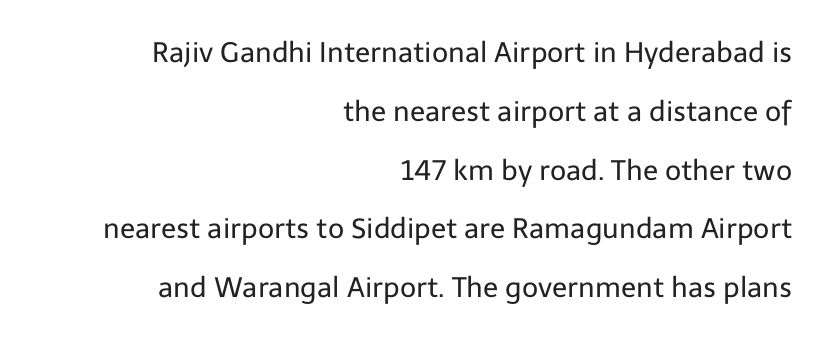
I'd call this a sans setting — the letters go barefoot. The rendering anchors every line to the right-hand side. Has an underline been added? It has not. The lines are spread far apart with generous leading. It's the straight-up-and-down kind of type. Character widths vary here, with narrow letters taking less room than wide ones.
